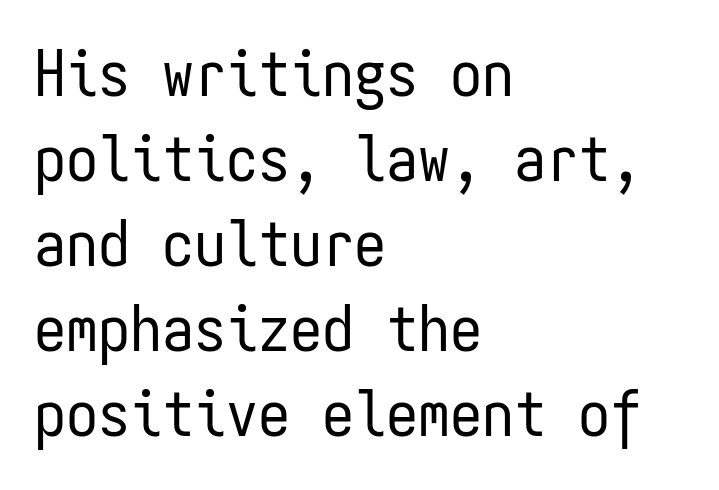
{"serif": "no", "italic": "no", "bold": "no", "weight": "regular", "width": "condensed", "stroke_contrast": "low", "x_height": "medium", "monospaced": "yes", "underline": "no", "align": "left", "line_spacing": "normal", "line_spacing_ratio": 1.33, "letter_spacing": "normal", "letter_spacing_em": 0.0, "glyph_px": 64}
